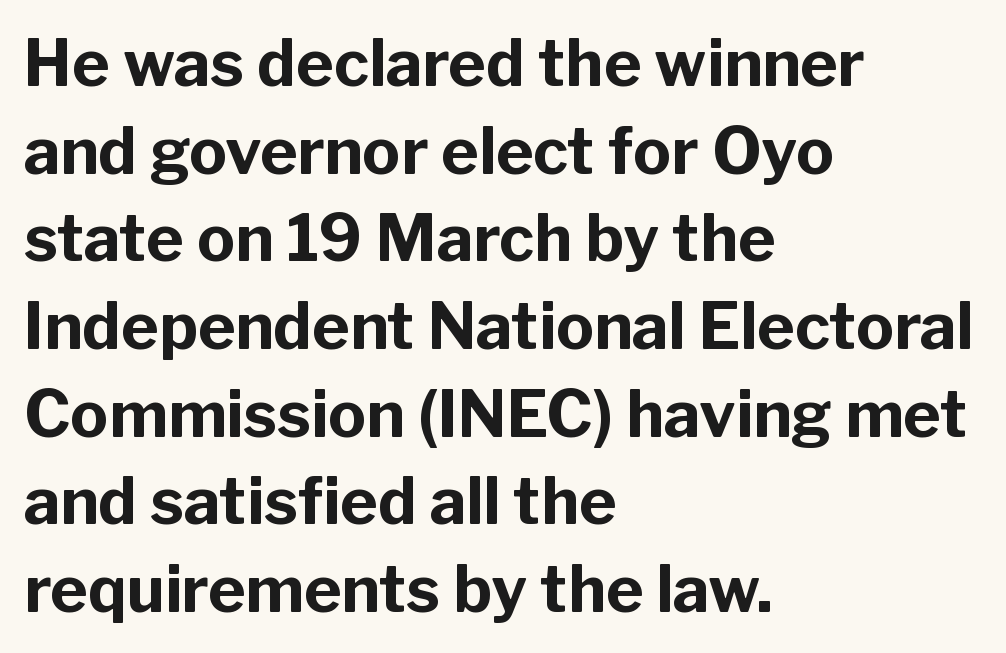
Lines of text with bare space underneath. You can tell from the bare stems that sans-serif type was used. These words are printed bold, with thick strokes throughout. You could call the tracking neutral — neither tight nor loose. Summary of vertical rhythm: regular, with standard interline spacing.
